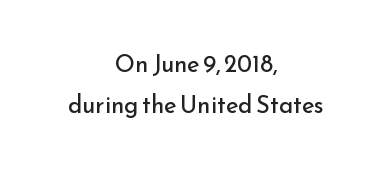
{"italic": "no", "bold": "no", "underline": "no", "align": "center", "line_spacing_ratio": 1.71, "letter_spacing": "normal", "letter_spacing_em": 0.0, "glyph_px": 24}
